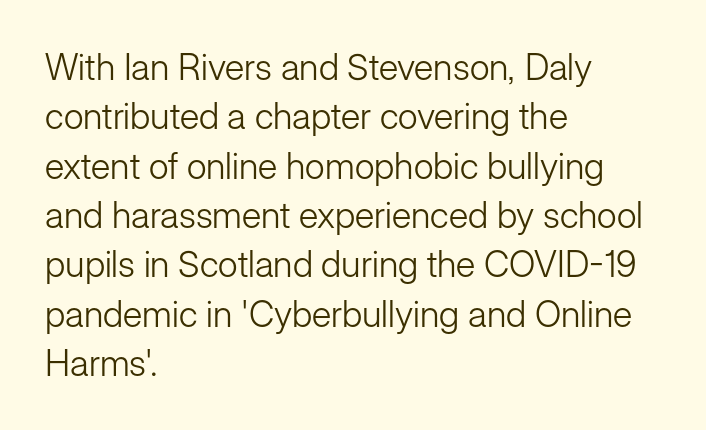
{"serif": "no", "italic": "no", "bold": "no", "weight": "light", "width": "normal", "stroke_contrast": "low", "x_height": "medium", "monospaced": "no", "underline": "no", "align": "left", "line_spacing": "normal", "line_spacing_ratio": 1.37, "letter_spacing": "normal", "letter_spacing_em": 0.0, "glyph_px": 36}
